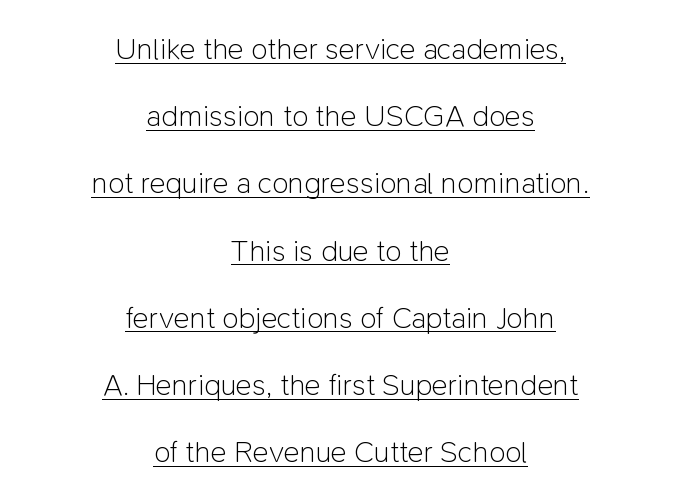
A centered setting, common on invitations and titles, is used for this passage. What kind of face is this? One without serifs — a sans. Underlined type. Every character sits straight up, as roman type does. Weight: in the light-to-regular range.
